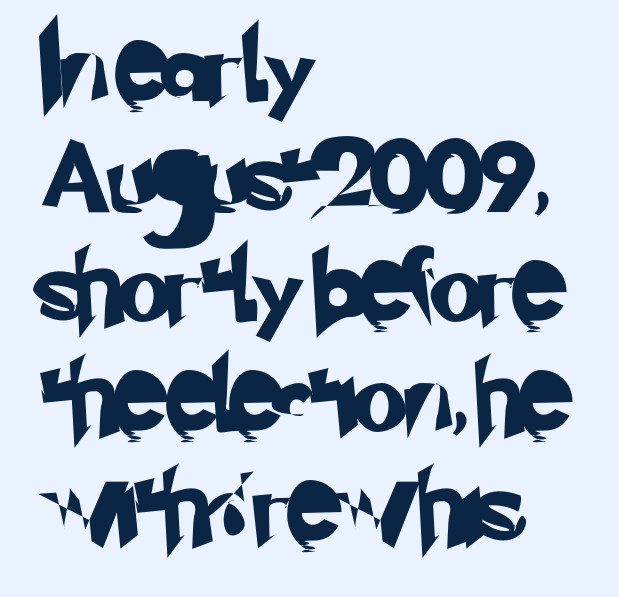
The image shows 71 px sans-serif type; set left-aligned, normal line spacing (1.55x), normal letter spacing, not underlined; low stroke contrast and a small x-height.
